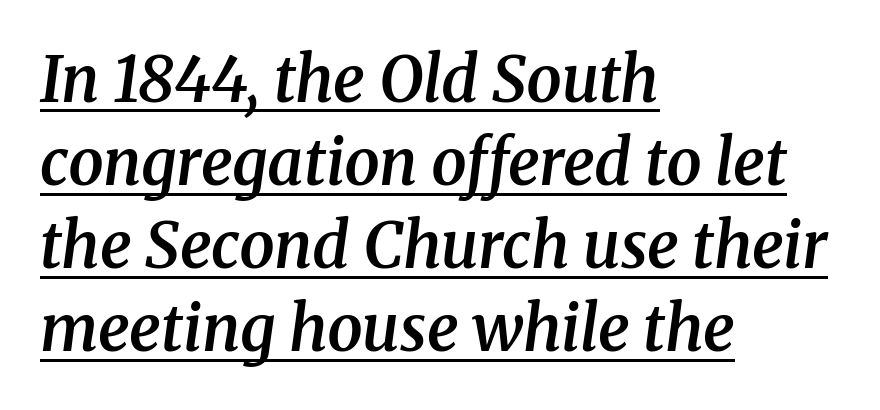
Q: Is the text bold? A: Semi-bold.
Q: Is the text italic (slanted)? A: Yes, it leans right by about 8 degrees.
Q: Is the typeface a serif or a sans-serif typeface? A: Serif.
Q: Is the text underlined? A: Yes.
Q: How is the paragraph aligned? A: Left-aligned.
Q: Is the spacing between letters normal or unusually wide? A: Normal.
Q: Is the spacing between lines tight, normal or loose? A: Normal.
Q: Width (condensed, normal, or wide)? A: Normal.
Q: Stroke contrast? A: Medium.
Q: x-height? A: Medium.
Q: Monospaced? A: No.
